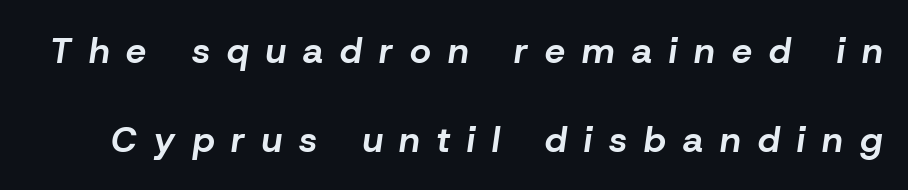
{"italic": "yes", "lean": "right", "slant_degrees": 8, "bold": "yes", "weight": "bold", "width": "normal", "stroke_contrast": "low", "x_height": "medium", "monospaced": "no", "underline": "no", "line_spacing": "loose", "line_spacing_ratio": 2.46, "letter_spacing": "wide", "letter_spacing_em": 0.48, "glyph_px": 36}
